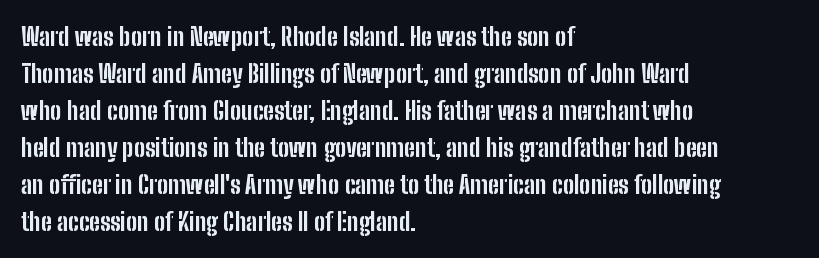
Horizontally, the lines are justified to the leading edge only. These words are printed bold, with thick strokes throughout. These lines sit exactly where default settings would place them. Every character sits straight up, as roman type does. Beneath every word, the page is bare.
